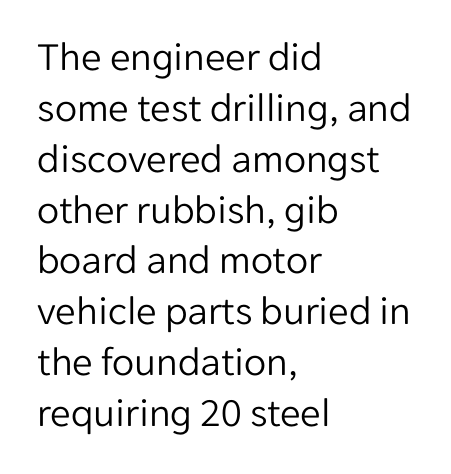
The image shows 41 px light sans-serif type, upright; set left-aligned, line spacing 1.24x, normal letter spacing, not underlined; low stroke contrast and a medium x-height.
